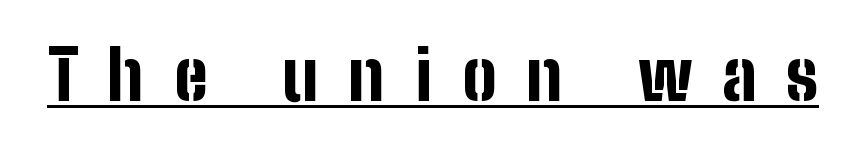
{"serif": "no", "italic": "no", "bold": "yes", "weight": "bold", "width": "condensed", "stroke_contrast": "low", "x_height": "medium", "monospaced": "no", "underline": "yes", "letter_spacing": "wide", "letter_spacing_em": 0.43, "glyph_px": 69}
